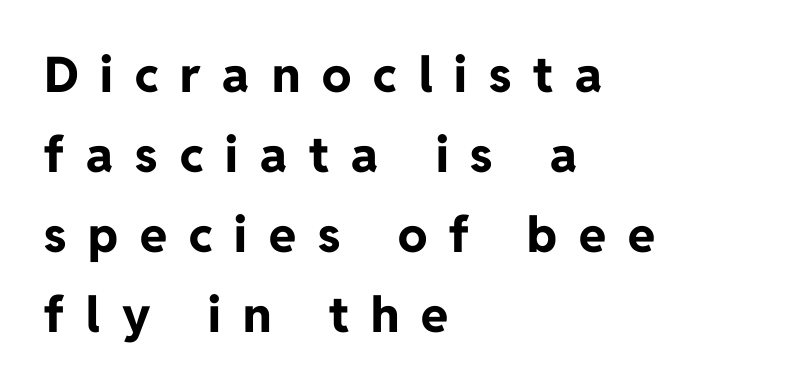
Q: Is the text bold? A: Yes.
Q: Is the text italic (slanted)? A: No, it is upright.
Q: Is the typeface a serif or a sans-serif typeface? A: Sans-serif.
Q: Is the text underlined? A: No.
Q: How is the paragraph aligned? A: Left-aligned.
Q: Is the spacing between letters normal or unusually wide? A: Unusually wide.
Q: Is the spacing between lines tight, normal or loose? A: Normal.
Q: Width (condensed, normal, or wide)? A: Normal.
Q: Stroke contrast? A: Low.
Q: x-height? A: Medium.
Q: Monospaced? A: No.
